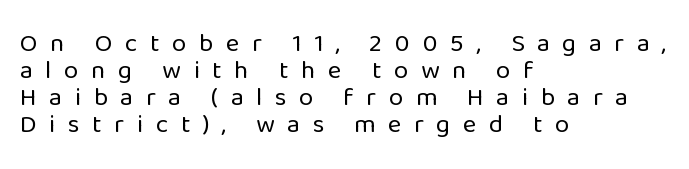
Q: Is the text bold? A: No.
Q: Is the text italic (slanted)? A: No, it is upright.
Q: Is the text underlined? A: No.
Q: How is the paragraph aligned? A: Left-aligned.
Q: Is the spacing between letters normal or unusually wide? A: Unusually wide.
Q: Is the spacing between lines tight, normal or loose? A: Tight.
